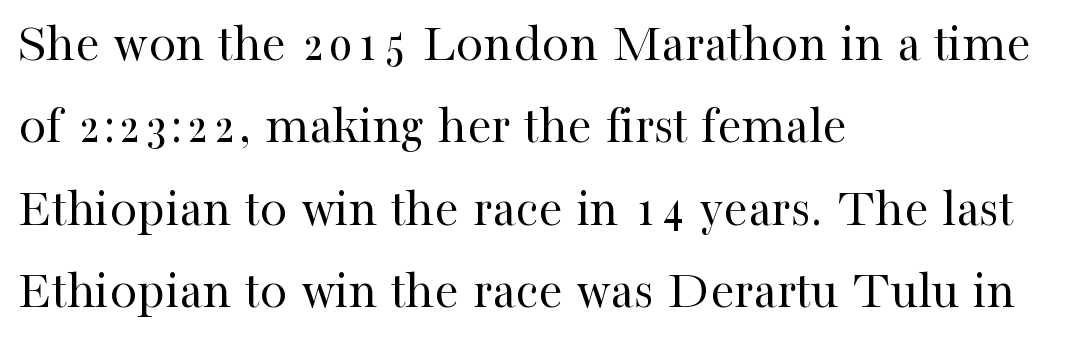
Baseline-to-baseline distance is the conventional proportion of letter height. Proportional: the letters do not fall into vertical columns. The cut favours lightness, reaching ordinary text weight at its darkest. This sample uses an upright cut, with every glyph sitting square on the baseline. The type is set solid horizontally, with unmodified tracking. The string is rendered with underlining switched off.
